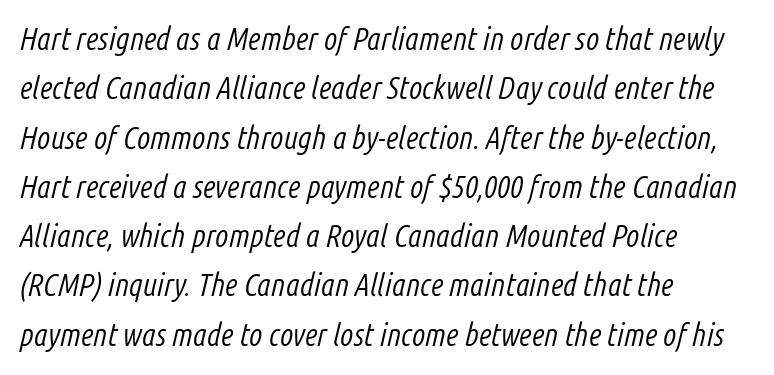
{"italic": "yes", "lean": "right", "slant_degrees": 14, "bold": "no", "weight": "light", "width": "condensed", "stroke_contrast": "low", "x_height": "medium", "monospaced": "no", "underline": "no", "align": "left", "line_spacing": "normal", "line_spacing_ratio": 1.59, "letter_spacing": "normal", "letter_spacing_em": 0.0, "glyph_px": 31}
